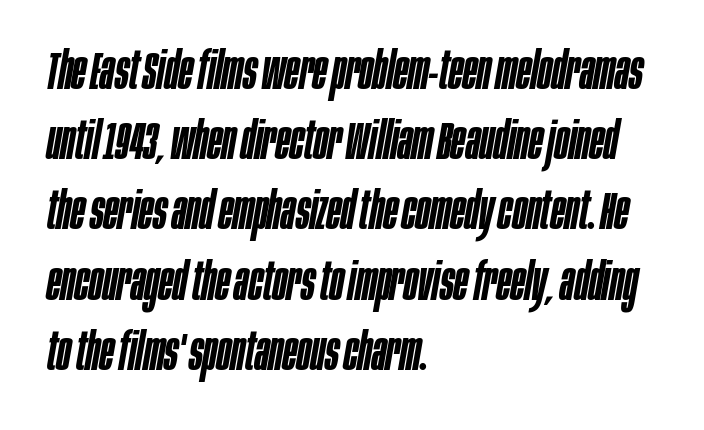
{"italic": "yes", "lean": "right", "slant_degrees": 10, "bold": "semi", "weight": "semibold", "width": "condensed", "stroke_contrast": "low", "x_height": "large", "monospaced": "no", "underline": "no", "align": "left", "line_spacing": "normal", "line_spacing_ratio": 1.35, "letter_spacing": "normal", "letter_spacing_em": 0.0, "glyph_px": 52}
